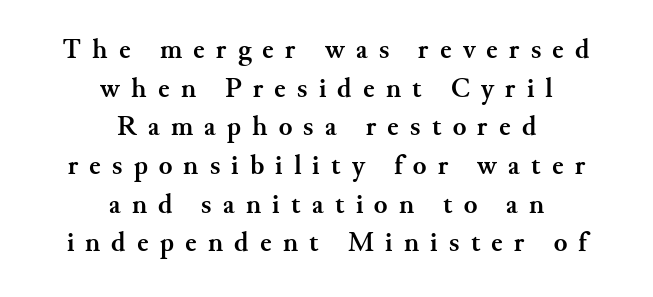
Q: Is the text bold? A: Yes.
Q: Is the text italic (slanted)? A: No, it is upright.
Q: Is the typeface a serif or a sans-serif typeface? A: Serif.
Q: Is the text underlined? A: No.
Q: How is the paragraph aligned? A: Centered.
Q: Is the spacing between letters normal or unusually wide? A: Unusually wide.
Q: Is the spacing between lines tight, normal or loose? A: Normal.
Q: Width (condensed, normal, or wide)? A: Normal.
Q: Stroke contrast? A: Medium.
Q: x-height? A: Small.
Q: Monospaced? A: No.
